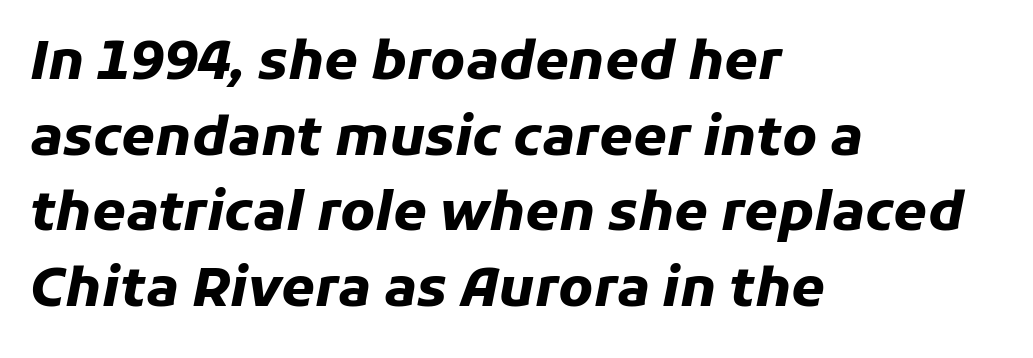
How heavy is the stroke? Heavy — this is a bold. The text block is weighted toward the left margin, trailing off unevenly rightward. Here the designer chose a conventional face with non-uniform glyph widths. Tall strokes in this sample are angled rather than plumb. This rendering features lettering with no underline. No extra tracking has been applied to these lines.
